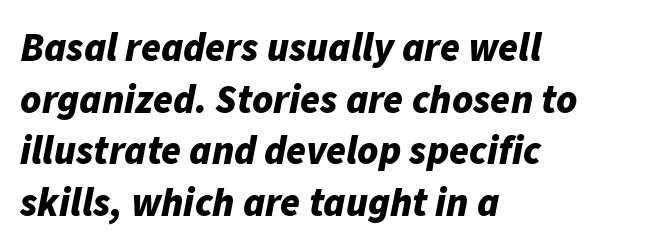
Q: Is the text bold? A: Yes.
Q: Is the text italic (slanted)? A: Yes, it leans right by about 11 degrees.
Q: Is the text underlined? A: No.
Q: How is the paragraph aligned? A: Left-aligned.
Q: Is the spacing between letters normal or unusually wide? A: Normal.
Q: Is the spacing between lines tight, normal or loose? A: Normal.
Q: Width (condensed, normal, or wide)? A: Normal.
Q: Stroke contrast? A: Low.
Q: x-height? A: Medium.
Q: Monospaced? A: No.
